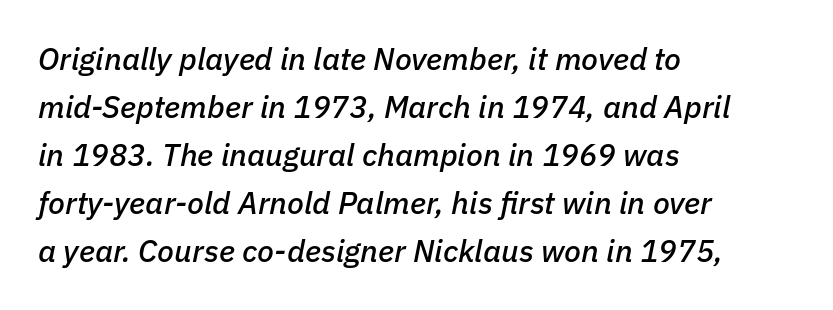
What's the leading like? Ordinary, nothing unusual. The line texture is even and compact thanks to regular tracking. Typeset ragged right — the left edge is the straight one. Just letters on the line, the space beneath them empty. The rendering uses natural spacing where letterforms have individual widths. Observe the lean: these are italic letterforms.
